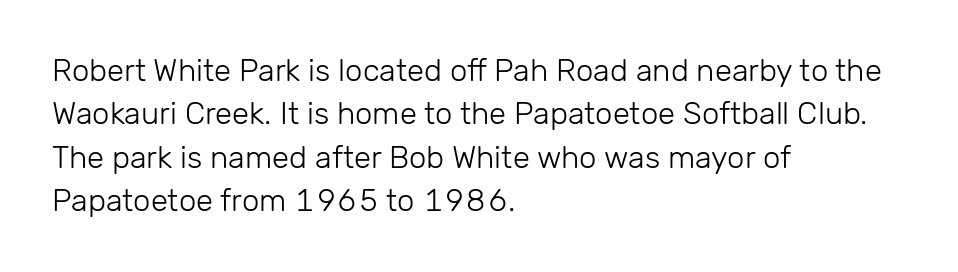
Compared with a centered layout, this one pins lines to the left instead. On a weight scale, this lands at 450 or below. The letters stand upright; this is a roman face. The string is rendered with underlining switched off.
